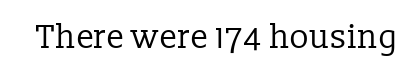
The image shows 33 px regular-weight serif type, upright; set normal letter spacing, not underlined; low stroke contrast and a medium x-height.
